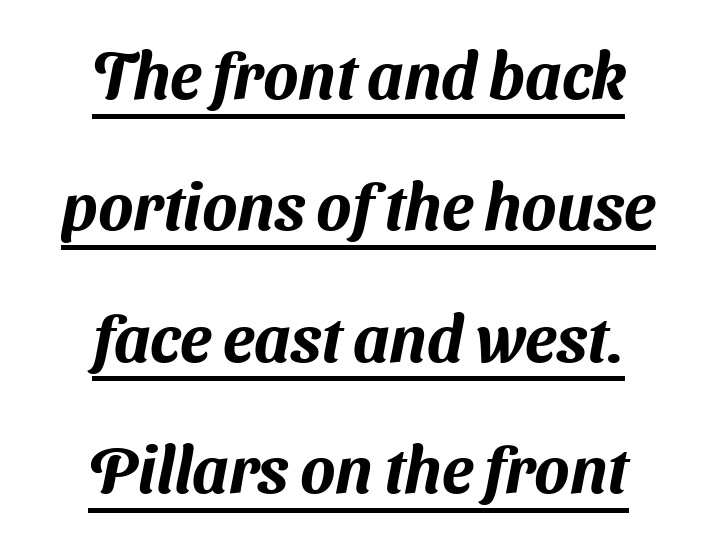
Decoration check: the copy is underlined. Short and long lines alike share a common midpoint. Note the varied advance widths — an 'i' is clearly narrower than an 'm'. How would I describe the line gaps? Wide and relaxed.
